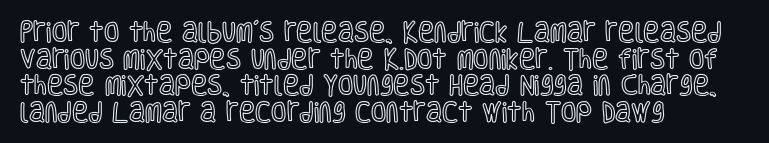
{"italic": "no", "underline": "no", "align": "left", "line_spacing_ratio": 1.21, "letter_spacing": "normal", "letter_spacing_em": 0.0, "glyph_px": 22}
